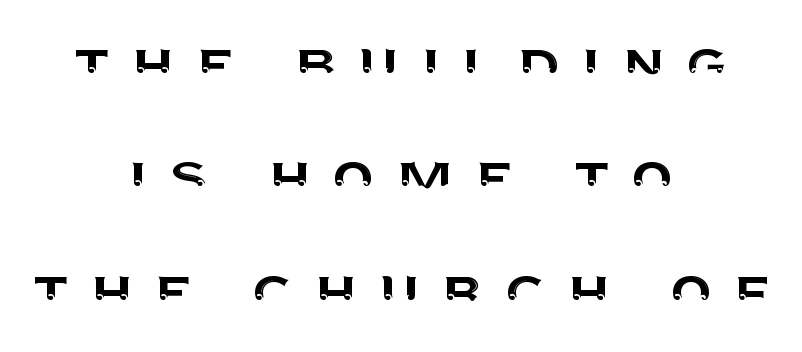
The image shows 70 px sans-serif type, upright; set centered, normal line spacing (1.62x), unusually wide letter spacing (+0.27 em), not underlined; medium stroke contrast and a large x-height.
